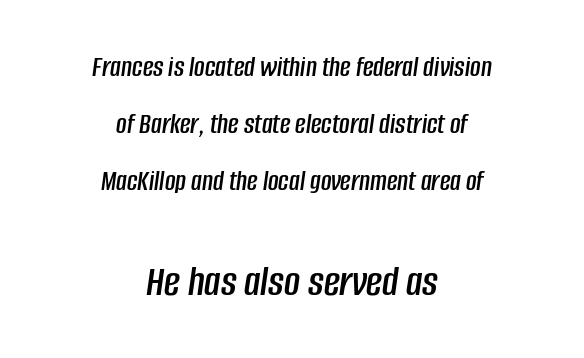
The foot of each line stays bare and open. Bigger letters appear in the bottom chunk; the top chunk is reduced. How would I describe the line gaps? Wide and relaxed. Compared with a flush-left layout, this one balances lines on the center instead. Is this a fixed-width face? No — the glyphs have proportional, varying widths. Slant detected: the letters are inclined.
